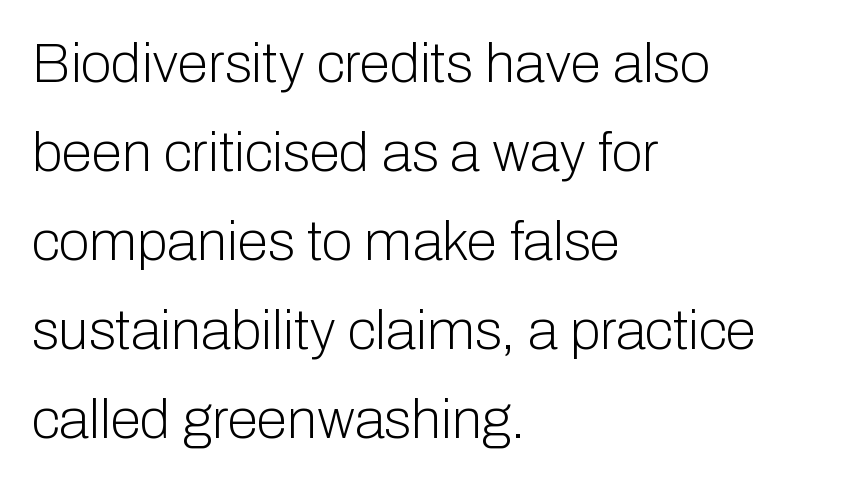
{"serif": "no", "italic": "no", "bold": "no", "weight": "light", "width": "normal", "stroke_contrast": "low", "x_height": "medium", "monospaced": "no", "underline": "no", "align": "left", "line_spacing": "normal", "line_spacing_ratio": 1.59, "letter_spacing": "normal", "letter_spacing_em": 0.0, "glyph_px": 56}
